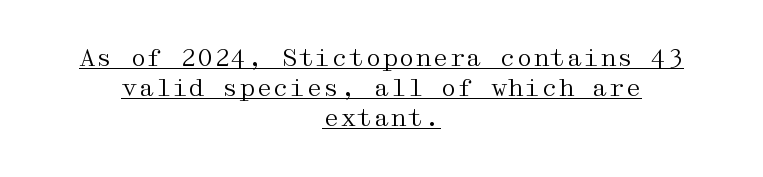
{"italic": "no", "bold": "no", "underline": "yes", "align": "center", "line_spacing": "normal", "line_spacing_ratio": 1.25, "letter_spacing": "normal", "letter_spacing_em": 0.0, "glyph_px": 24}
